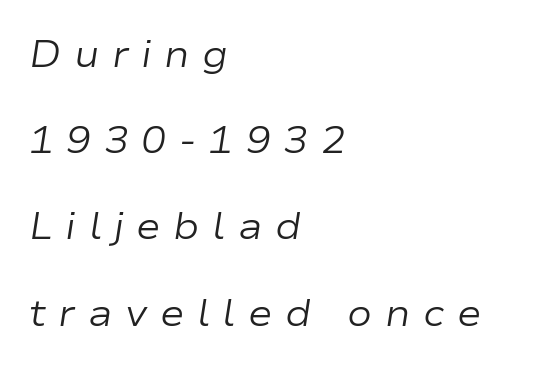
Q: Is the text bold? A: No.
Q: Is the text italic (slanted)? A: Yes, it leans right by about 9 degrees.
Q: Is the text underlined? A: No.
Q: How is the paragraph aligned? A: Left-aligned.
Q: Is the spacing between letters normal or unusually wide? A: Unusually wide.
Q: Is the spacing between lines tight, normal or loose? A: Loose.
Q: Width (condensed, normal, or wide)? A: Wide.
Q: Stroke contrast? A: Low.
Q: x-height? A: Medium.
Q: Monospaced? A: No.
